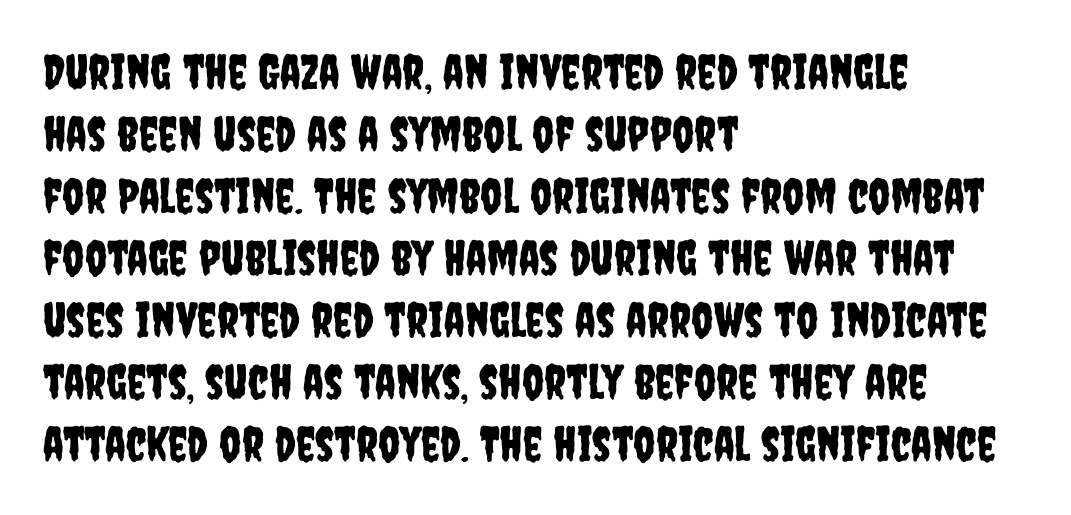
Q: Is the text italic (slanted)? A: No, it is upright.
Q: Is the typeface a serif or a sans-serif typeface? A: Sans-serif.
Q: Is the text underlined? A: No.
Q: How is the paragraph aligned? A: Left-aligned.
Q: Is the spacing between letters normal or unusually wide? A: Normal.
Q: Is the spacing between lines tight, normal or loose? A: Normal.
Q: Width (condensed, normal, or wide)? A: Condensed.
Q: Stroke contrast? A: Low.
Q: x-height? A: Large.
Q: Monospaced? A: No.
